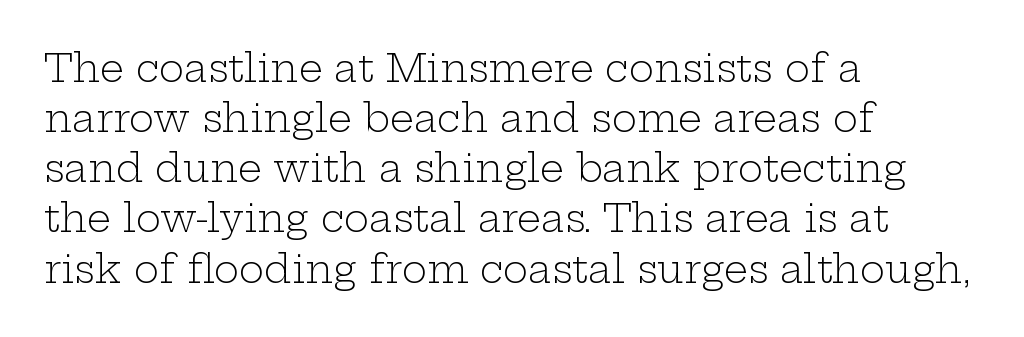
Do the characters align in a grid? No, the font is proportional. No heavy texture on the line: the type isn't bold. Words appear dense and cohesive because spacing is normal. Are there feet on the stems? There are — it's a serif.
